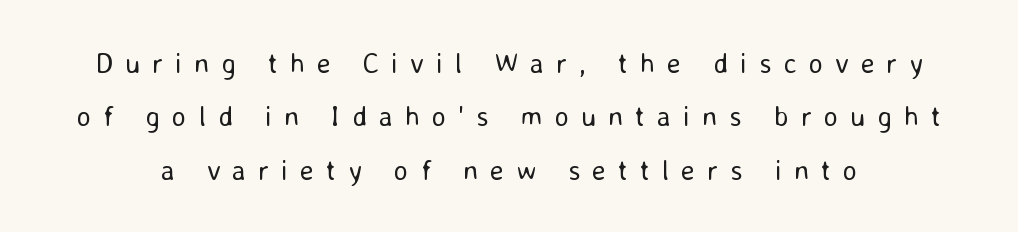
The zone under the glyphs is completely vacant. These glyphs show unthickened strokes, regular width or finer. Students, note that the glyphs here are deliberately spaced far apart. Interline gaps are noticeably wide in this sample.
